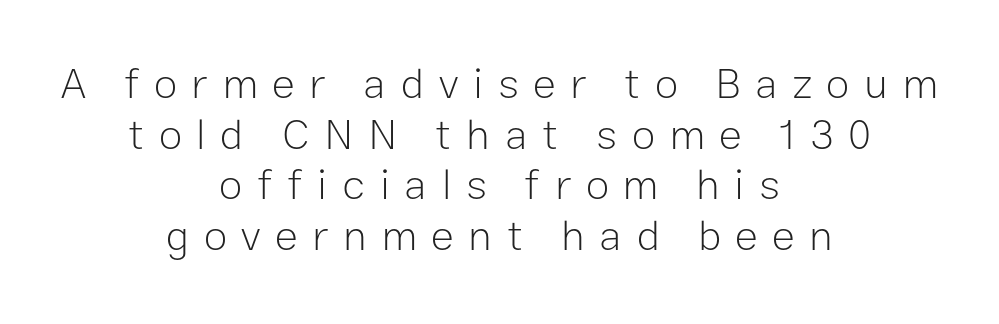
{"serif": "no", "italic": "no", "bold": "no", "weight": "light", "width": "normal", "stroke_contrast": "low", "x_height": "medium", "monospaced": "no", "underline": "no", "align": "center", "line_spacing_ratio": 1.18, "letter_spacing": "wide", "letter_spacing_em": 0.34, "glyph_px": 43}
